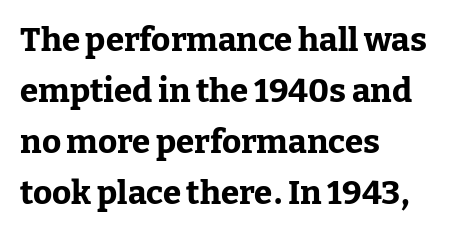
{"serif": "yes", "italic": "no", "bold": "yes", "weight": "bold", "width": "normal", "stroke_contrast": "low", "x_height": "medium", "monospaced": "no", "underline": "no", "align": "left", "line_spacing": "normal", "line_spacing_ratio": 1.55, "letter_spacing": "normal", "letter_spacing_em": 0.0, "glyph_px": 33}
